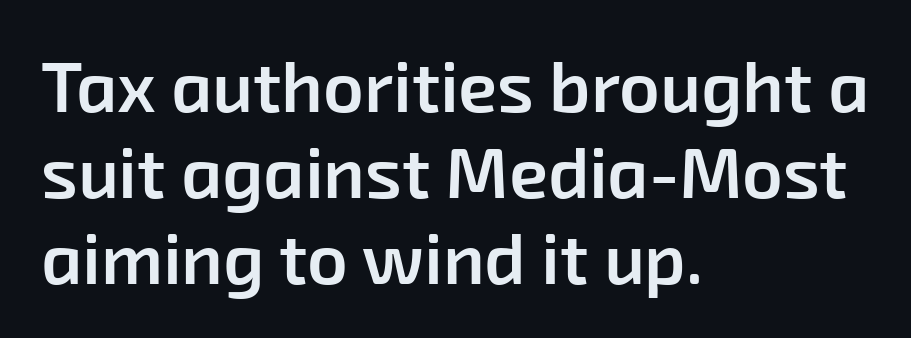
Typesetter's note: demi weight, one step under bold. Teacher's note: observe the even left margin — that is flush-left alignment. Proportional: the letters do not fall into vertical columns. Has an underline been added? It has not. Nobody touched the tracking dial on this one. Does the type have serifs? No, each stem ends abruptly.
